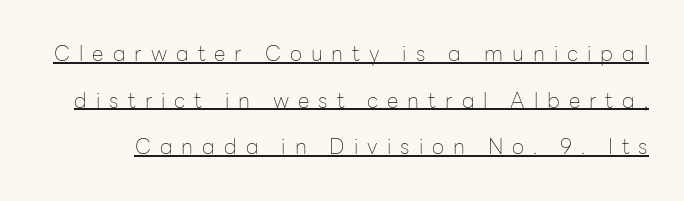
Q: Is the text bold? A: No.
Q: Is the text italic (slanted)? A: No, it is upright.
Q: Is the text underlined? A: Yes.
Q: Is the spacing between letters normal or unusually wide? A: Unusually wide.
Q: Is the spacing between lines tight, normal or loose? A: Loose.
